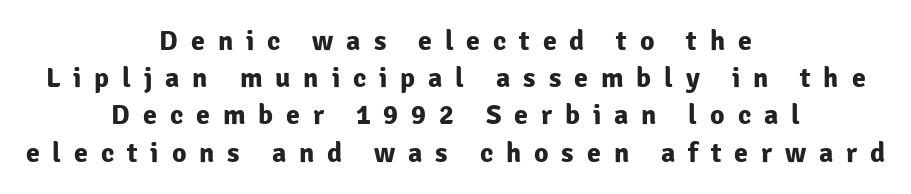
Q: Is the text bold? A: Yes.
Q: Is the text italic (slanted)? A: No, it is upright.
Q: Is the typeface a serif or a sans-serif typeface? A: Sans-serif.
Q: Is the text underlined? A: No.
Q: How is the paragraph aligned? A: Centered.
Q: Is the spacing between letters normal or unusually wide? A: Unusually wide.
Q: Is the spacing between lines tight, normal or loose? A: Normal.
Q: Width (condensed, normal, or wide)? A: Normal.
Q: Stroke contrast? A: Low.
Q: x-height? A: Medium.
Q: Monospaced? A: No.
